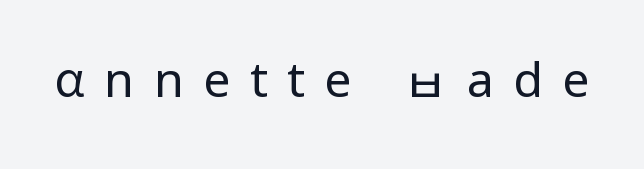
Q: Is the text bold? A: No.
Q: Is the text italic (slanted)? A: No, it is upright.
Q: Is the typeface a serif or a sans-serif typeface? A: Sans-serif.
Q: Is the text underlined? A: No.
Q: Is the spacing between letters normal or unusually wide? A: Unusually wide.
Q: Width (condensed, normal, or wide)? A: Normal.
Q: Stroke contrast? A: Low.
Q: x-height? A: Medium.
Q: Monospaced? A: No.
